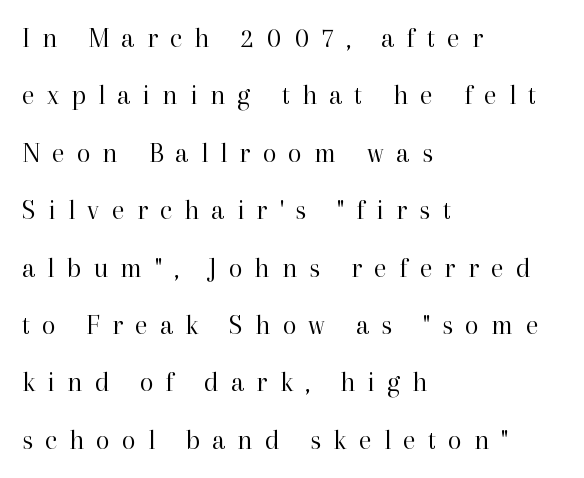
{"serif": "yes", "italic": "no", "bold": "no", "weight": "regular", "width": "normal", "stroke_contrast": "high", "x_height": "medium", "monospaced": "no", "underline": "no", "align": "left", "line_spacing": "loose", "line_spacing_ratio": 2.05, "letter_spacing": "wide", "letter_spacing_em": 0.44, "glyph_px": 28}
